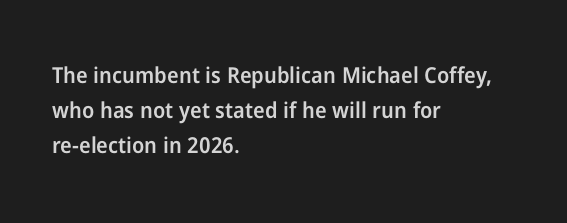
The image shows 22 px text type, upright; set left-aligned, normal line spacing (1.6x), normal letter spacing, not underlined.
